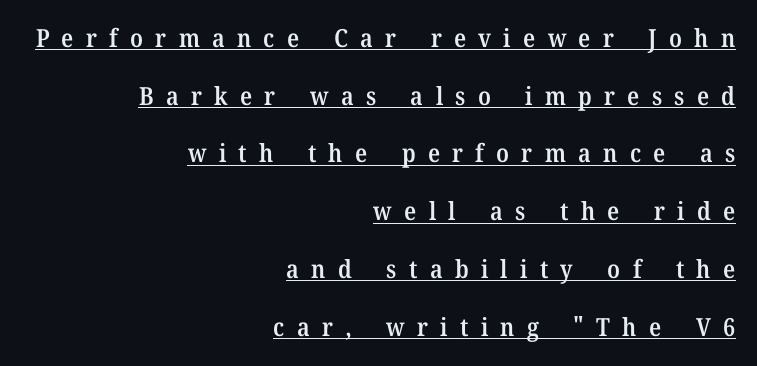
Upright lettering throughout. Observe the wide spacing: letters keep a clear distance from each other. I'd describe the lettering as semibold — firm but not a full bold. The passage shown stacks its lines with a broad gap. The passage shown is underscored from start to finish.
